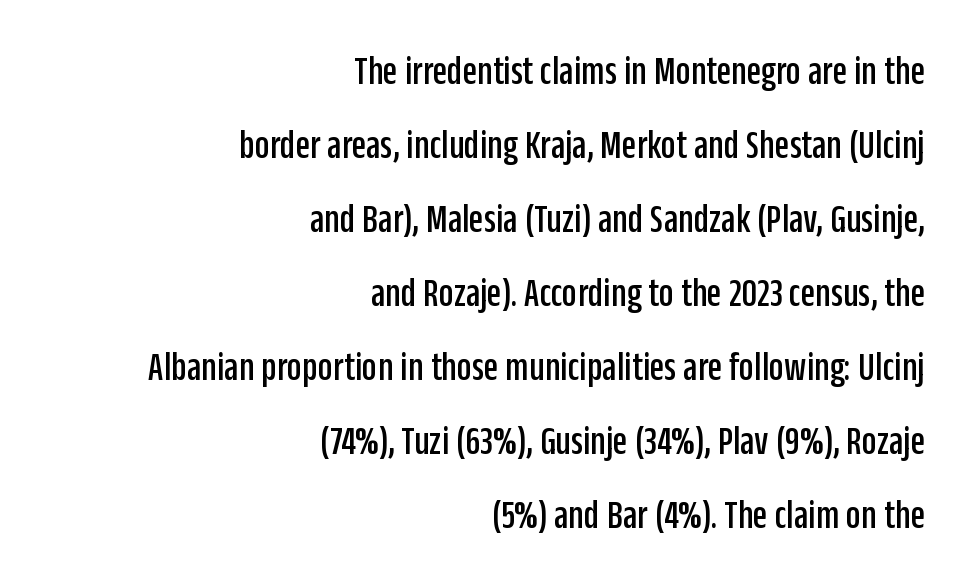
Spacing verdict: proportional, widths tailored to each character. This rendering employs a face without finishing strokes, i.e., a sans-serif. Each row of text sits above clean, open space. The type is set solid horizontally, with unmodified tracking. Notice how the passage keeps a crisp vertical edge on the right only. Upright lettering throughout.
